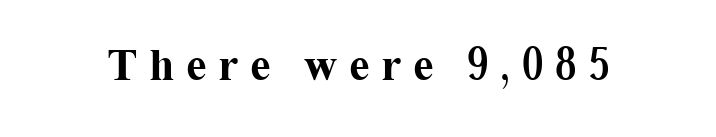
Look at the stroke-to-counter ratio: heavy, a bold. Rendered with straight, roman letterforms. Has an underline been added? It has not. The passage shown has open, widely tracked lettering throughout. This sample has the flowing, uneven cadence of proportional lettering.
